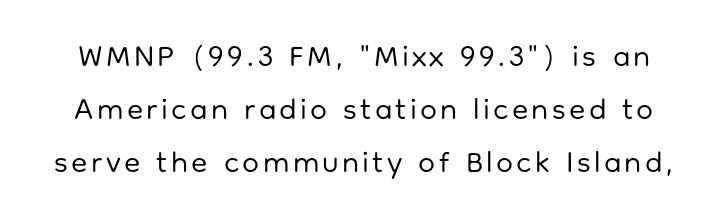
The image shows 30 px regular-weight sans-serif type, upright; set line spacing 1.76x, not underlined; low stroke contrast and a medium x-height.
